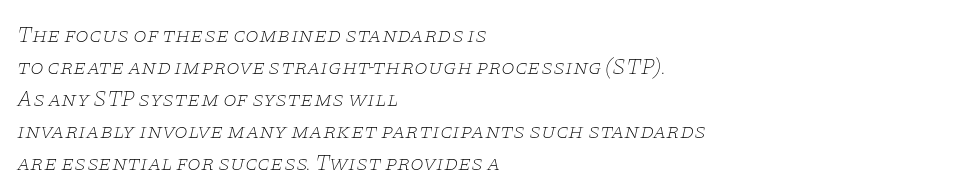
There is no visible air inserted between adjacent glyphs. An italicized treatment has been applied to the whole sample. Horizontally, the lines are justified to the leading edge only. Is the stroke heavy? The answer is a plain regular-or-lighter. The string is rendered with underlining switched off.
